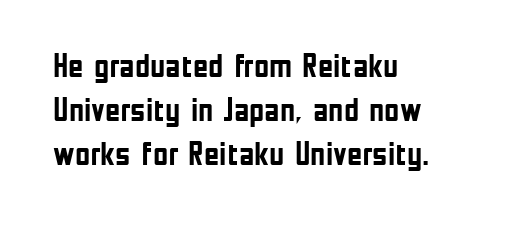
Q: Is the text bold? A: Yes.
Q: Is the text italic (slanted)? A: No, it is upright.
Q: Is the typeface a serif or a sans-serif typeface? A: Sans-serif.
Q: Is the text underlined? A: No.
Q: How is the paragraph aligned? A: Left-aligned.
Q: Is the spacing between letters normal or unusually wide? A: Normal.
Q: Is the spacing between lines tight, normal or loose? A: Normal.
Q: Width (condensed, normal, or wide)? A: Condensed.
Q: Stroke contrast? A: Low.
Q: x-height? A: Medium.
Q: Monospaced? A: No.
